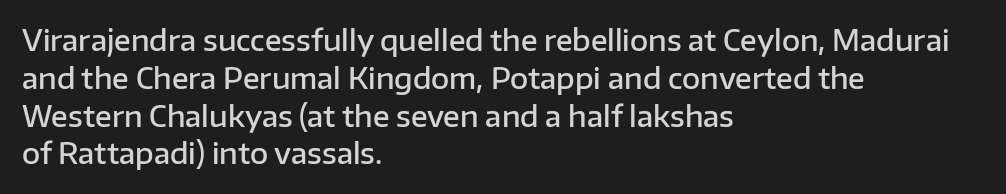
The image shows 28 px semibold sans-serif type, upright; set left-aligned, normal line spacing (1.35x), normal letter spacing, not underlined; low stroke contrast and a medium x-height.
